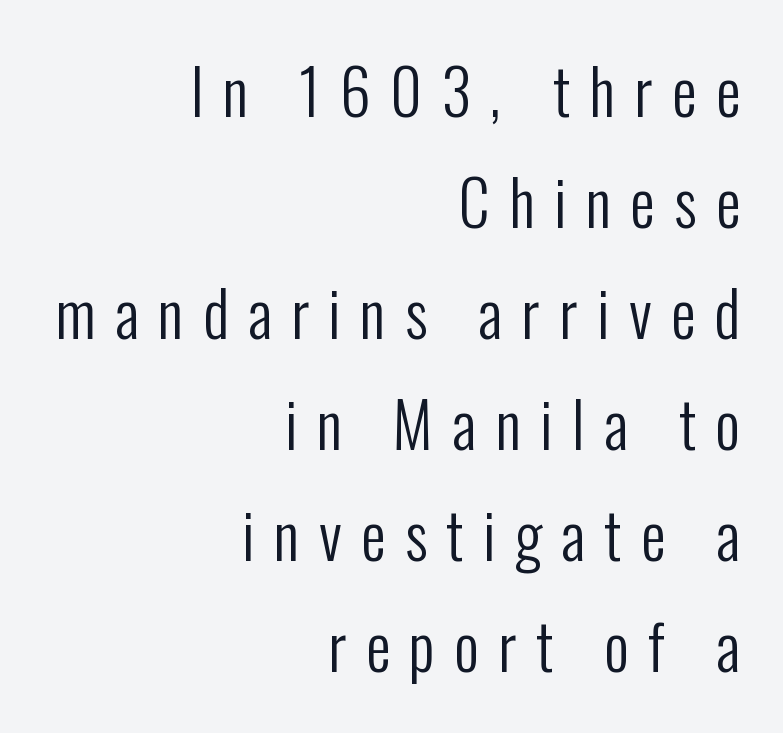
{"serif": "no", "italic": "no", "bold": "no", "weight": "regular", "width": "condensed", "stroke_contrast": "low", "x_height": "medium", "monospaced": "no", "underline": "no", "align": "right", "line_spacing_ratio": 1.79, "letter_spacing": "wide", "letter_spacing_em": 0.31, "glyph_px": 62}
